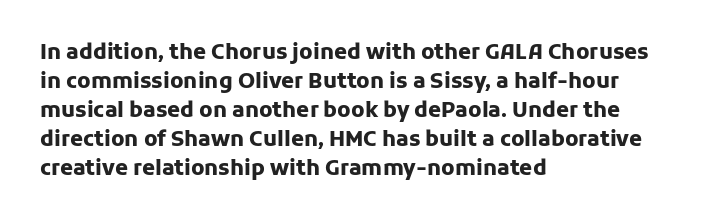
Q: Is the text bold? A: Yes.
Q: Is the text italic (slanted)? A: No, it is upright.
Q: Is the text underlined? A: No.
Q: How is the paragraph aligned? A: Left-aligned.
Q: Is the spacing between letters normal or unusually wide? A: Normal.
Q: Is the spacing between lines tight, normal or loose? A: Normal.
